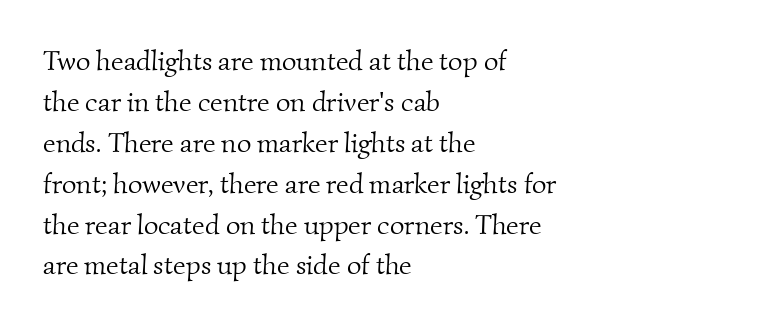
The image shows 28 px light serif type; set left-aligned, normal line spacing (1.46x), normal letter spacing, not underlined; medium stroke contrast and a small x-height.
